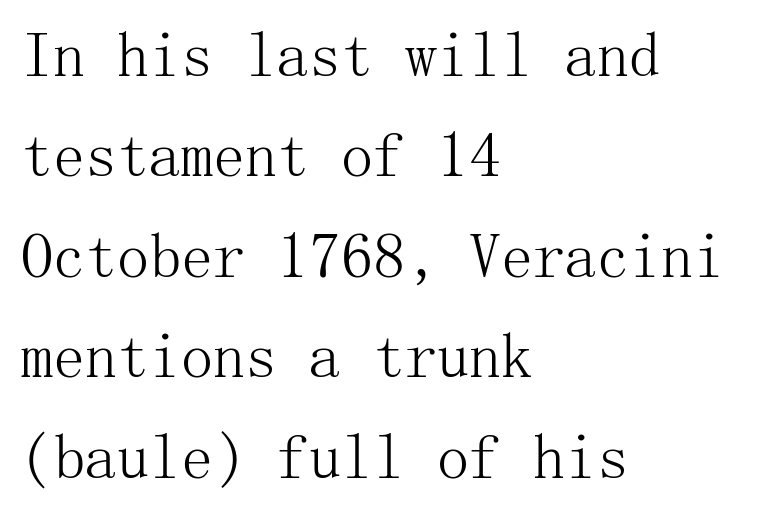
Ink coverage per letter is moderate at most. Honestly, the row spacing looks completely unremarkable. These lines are set flush left with a ragged right edge. In terms of letterform style, serifs are clearly present. Descender tails drop into unmarked territory.
